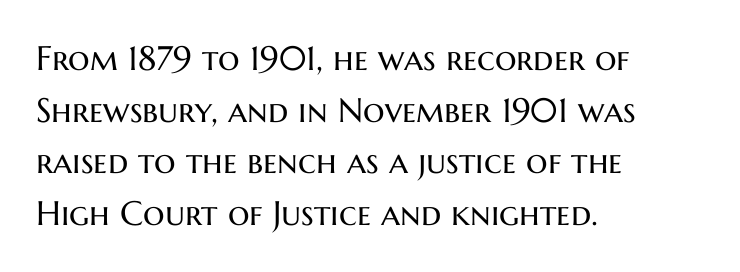
{"serif": "no", "italic": "no", "bold": "no", "weight": "regular", "width": "normal", "stroke_contrast": "medium", "x_height": "medium", "monospaced": "no", "underline": "no", "align": "left", "line_spacing": "normal", "line_spacing_ratio": 1.52, "letter_spacing": "normal", "letter_spacing_em": 0.0, "glyph_px": 34}
